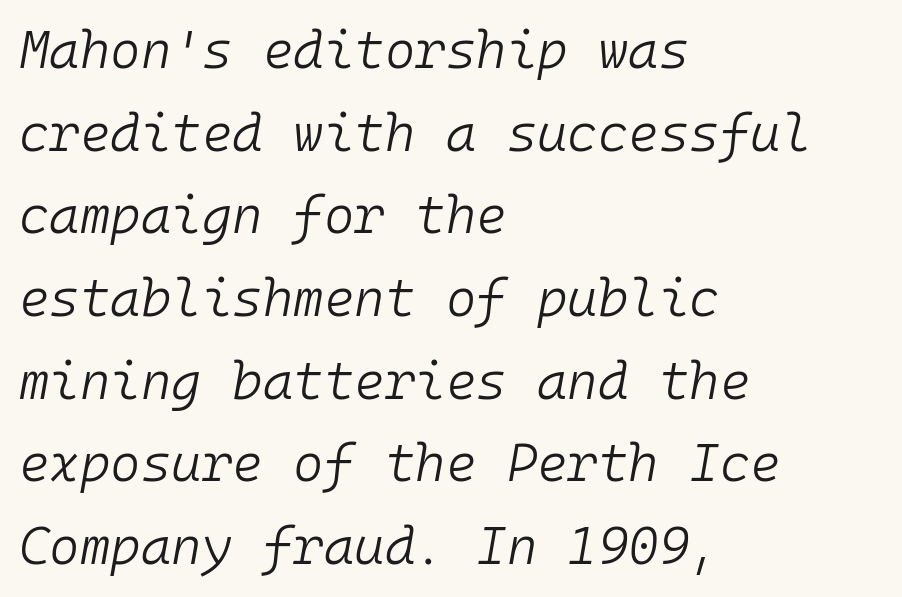
{"italic": "yes", "lean": "right", "slant_degrees": 10, "bold": "no", "weight": "light", "width": "normal", "stroke_contrast": "low", "x_height": "medium", "monospaced": "yes", "underline": "no", "align": "left", "line_spacing": "normal", "line_spacing_ratio": 1.59, "letter_spacing": "normal", "letter_spacing_em": 0.0, "glyph_px": 52}
